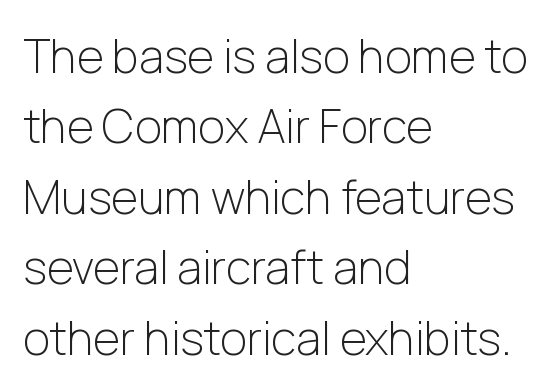
{"serif": "no", "italic": "no", "bold": "no", "weight": "light", "width": "normal", "stroke_contrast": "low", "x_height": "medium", "monospaced": "no", "underline": "no", "align": "left", "line_spacing": "normal", "line_spacing_ratio": 1.53, "letter_spacing": "normal", "letter_spacing_em": 0.0, "glyph_px": 46}
